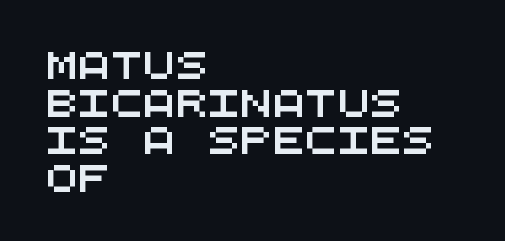
Q: Is the text underlined? A: No.
Q: How is the paragraph aligned? A: Left-aligned.
Q: Is the spacing between letters normal or unusually wide? A: Normal.
Q: Is the spacing between lines tight, normal or loose? A: Normal.
